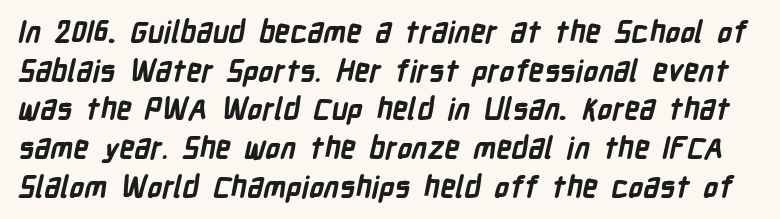
Tracking value appears to be zero — textbook default spacing. Observe the absence of serifs on each vertical stroke in this sample. Quick note: underline off. The glyphs have the mass of a bold cut. Honestly, the row spacing looks completely unremarkable. Here the designer chose a conventional face with non-uniform glyph widths.
